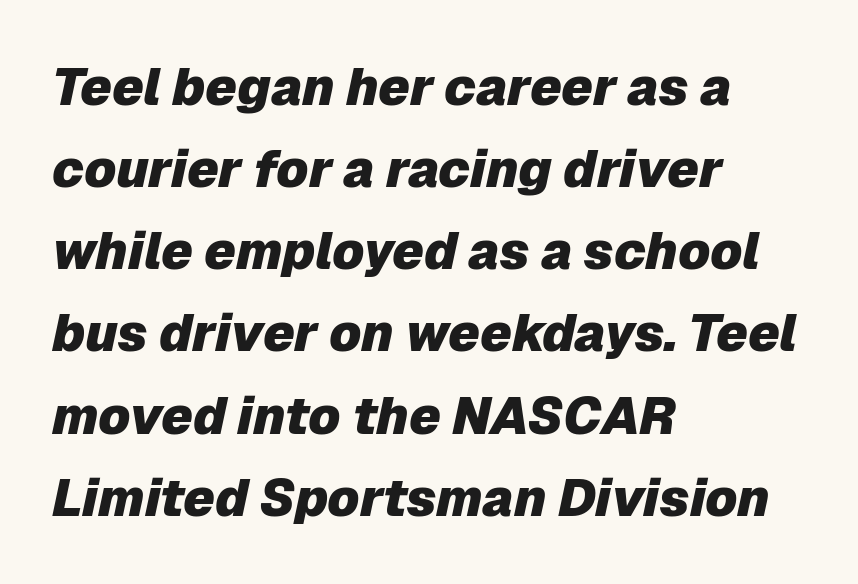
The image shows 52 px heavy type, italic (leaning right); set left-aligned, normal line spacing (1.58x), normal letter spacing, not underlined; low stroke contrast and a medium x-height.
